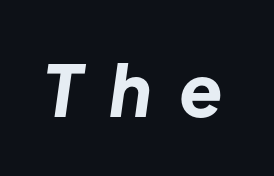
Think of a printed novel: that variable character pitch is what you see here. The foot of each line stays bare and open. The passage shown has open, widely tracked lettering throughout. Would a proofreader flag this as italicized? Yes. Look at the stroke-to-counter ratio: heavy, a bold.
